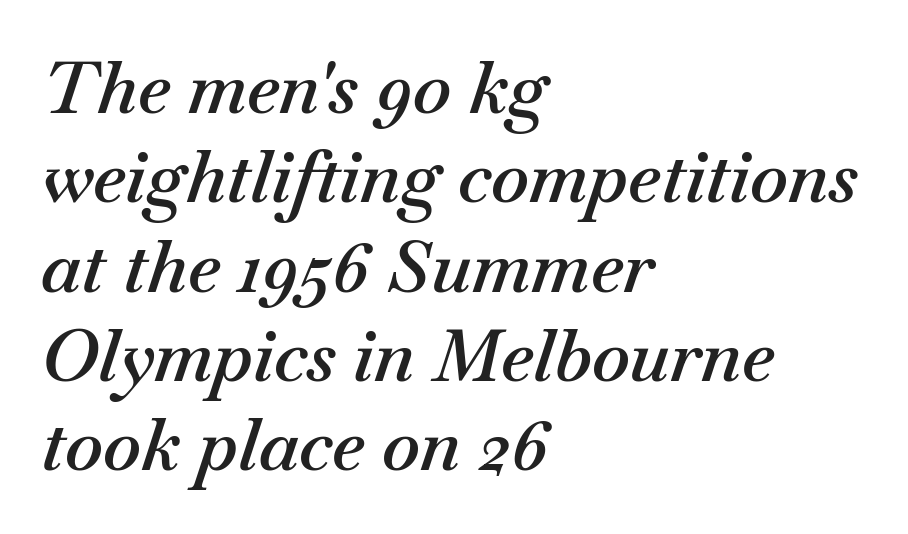
The image shows 72 px semibold type, italic (leaning right); set left-aligned, line spacing 1.24x, normal letter spacing, not underlined; medium stroke contrast and a small x-height.
